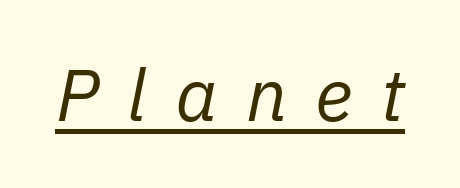
Q: Is the text bold? A: No.
Q: Is the text italic (slanted)? A: Yes, it leans right by about 11 degrees.
Q: Is the text underlined? A: Yes.
Q: Is the spacing between letters normal or unusually wide? A: Unusually wide.
Q: Width (condensed, normal, or wide)? A: Normal.
Q: Stroke contrast? A: Low.
Q: x-height? A: Medium.
Q: Monospaced? A: No.
